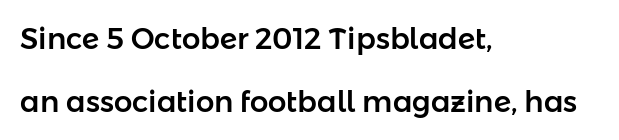
The image shows 29 px sans-serif type, upright; set left-aligned, loose line spacing (2.16x), normal letter spacing, not underlined; low stroke contrast and a medium x-height.
